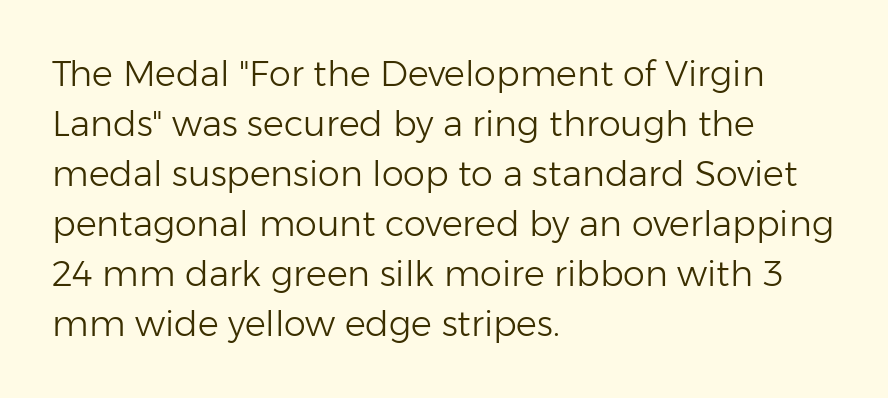
Q: Is the text bold? A: No.
Q: Is the text italic (slanted)? A: No, it is upright.
Q: Is the typeface a serif or a sans-serif typeface? A: Sans-serif.
Q: Is the text underlined? A: No.
Q: How is the paragraph aligned? A: Left-aligned.
Q: Is the spacing between letters normal or unusually wide? A: Normal.
Q: Is the spacing between lines tight, normal or loose? A: Normal.
Q: Width (condensed, normal, or wide)? A: Normal.
Q: Stroke contrast? A: Low.
Q: x-height? A: Medium.
Q: Monospaced? A: No.
